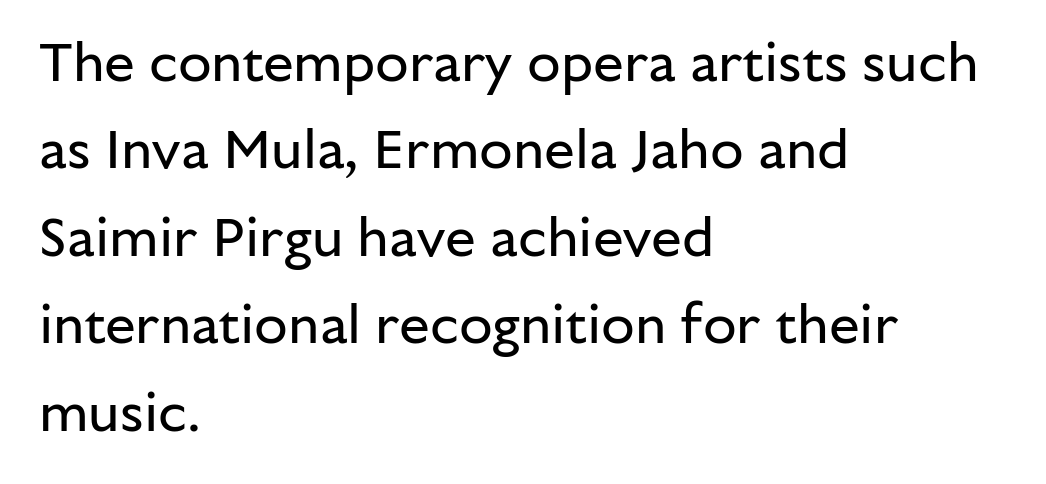
The image shows 55 px regular-weight sans-serif type, upright; set left-aligned, normal line spacing (1.59x), normal letter spacing, not underlined; low stroke contrast and a medium x-height.
